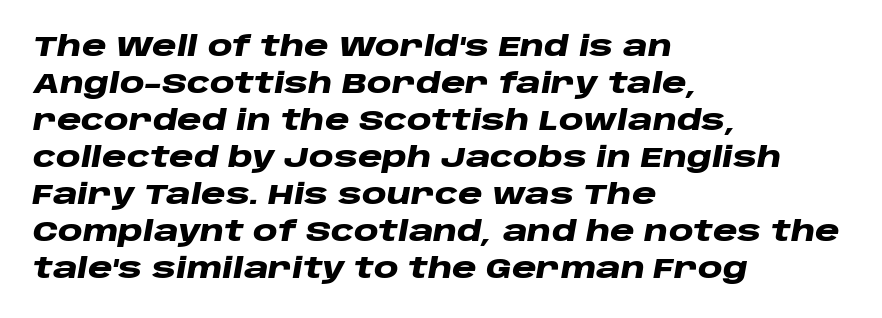
The image shows 28 px heavy, wide type, italic (leaning right); set left-aligned, normal line spacing (1.32x), normal letter spacing, not underlined; low stroke contrast and a large x-height.
